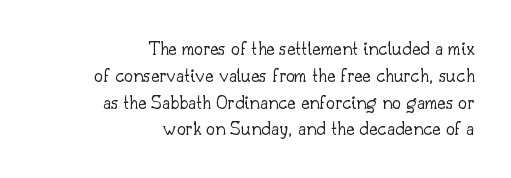
The image shows 20 px text type, upright; set right-aligned, normal line spacing (1.34x), normal letter spacing, not underlined.
